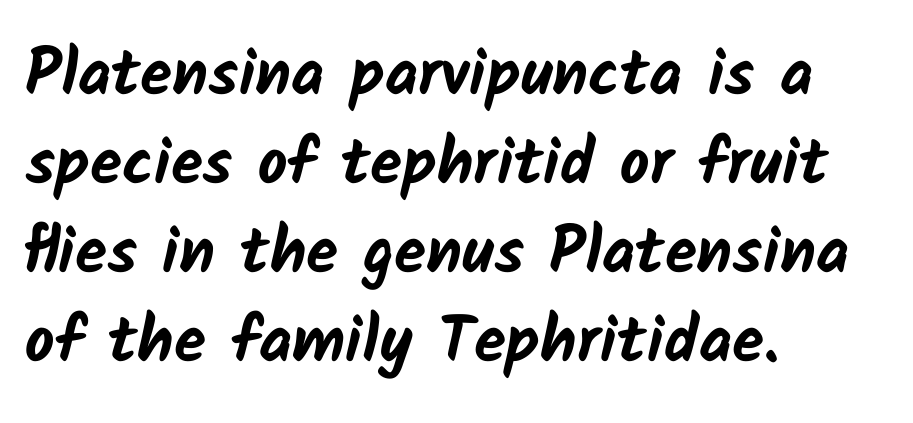
Q: Is the text bold? A: Yes.
Q: Is the typeface a serif or a sans-serif typeface? A: Sans-serif.
Q: Is the text underlined? A: No.
Q: How is the paragraph aligned? A: Left-aligned.
Q: Is the spacing between letters normal or unusually wide? A: Normal.
Q: Is the spacing between lines tight, normal or loose? A: Normal.
Q: Width (condensed, normal, or wide)? A: Normal.
Q: Stroke contrast? A: Low.
Q: x-height? A: Medium.
Q: Monospaced? A: No.
